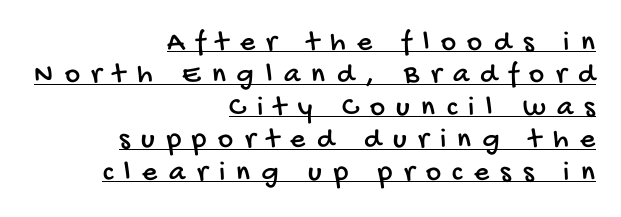
Q: Is the typeface a serif or a sans-serif typeface? A: Sans-serif.
Q: Is the text underlined? A: Yes.
Q: How is the paragraph aligned? A: Right-aligned.
Q: Is the spacing between letters normal or unusually wide? A: Unusually wide.
Q: Is the spacing between lines tight, normal or loose? A: Tight.
Q: Width (condensed, normal, or wide)? A: Condensed.
Q: Stroke contrast? A: Low.
Q: x-height? A: Large.
Q: Monospaced? A: No.
